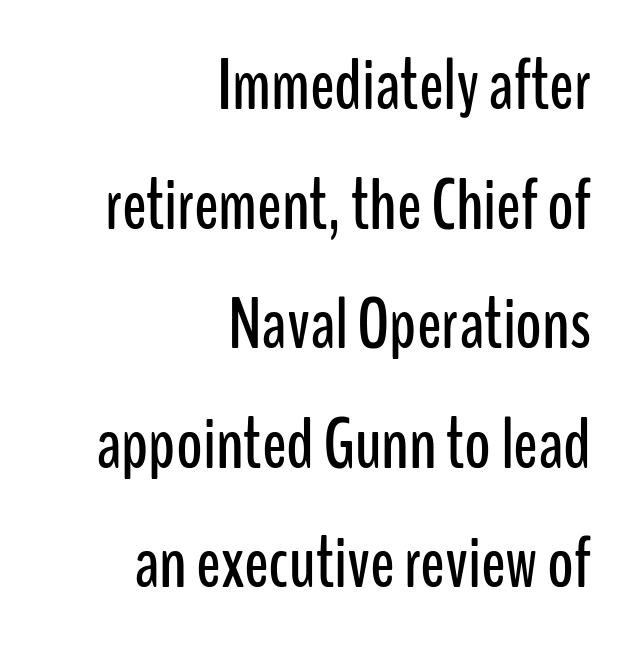
The image shows 72 px condensed sans-serif type, upright; set right-aligned, normal line spacing (1.66x), normal letter spacing, not underlined; low stroke contrast and a medium x-height.
